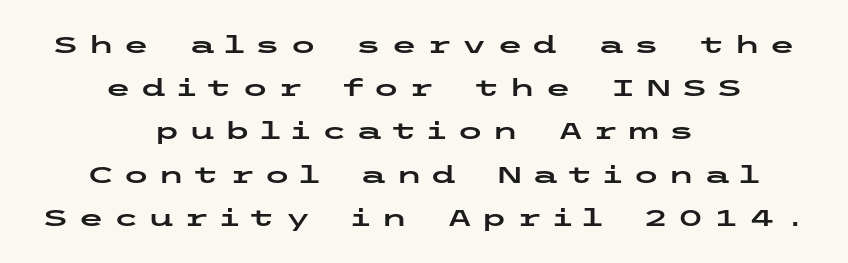
Q: Is the text italic (slanted)? A: No, it is upright.
Q: Is the text underlined? A: No.
Q: How is the paragraph aligned? A: Centered.
Q: Is the spacing between letters normal or unusually wide? A: Unusually wide.
